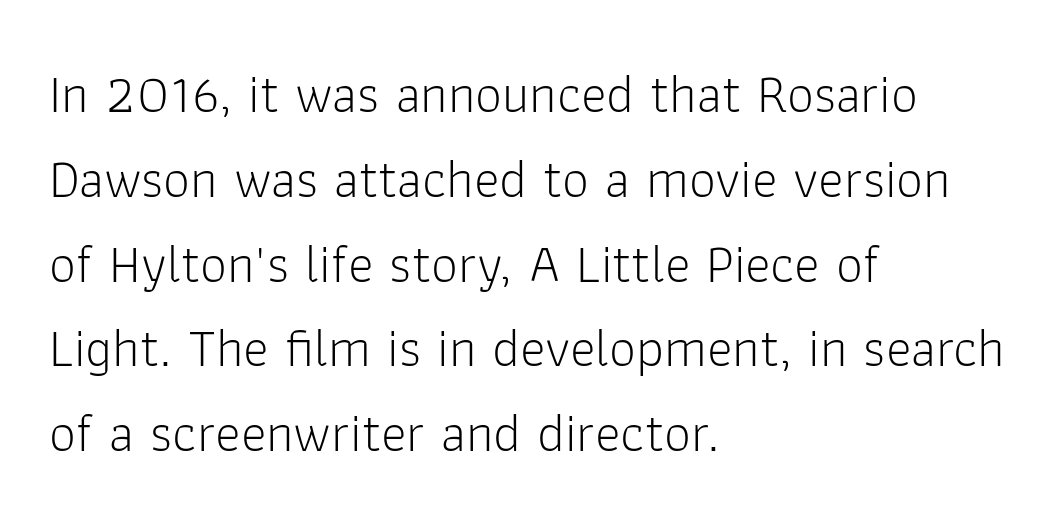
The image shows 54 px light sans-serif type, upright; set left-aligned, normal line spacing (1.57x), normal letter spacing, not underlined; low stroke contrast and a medium x-height.
